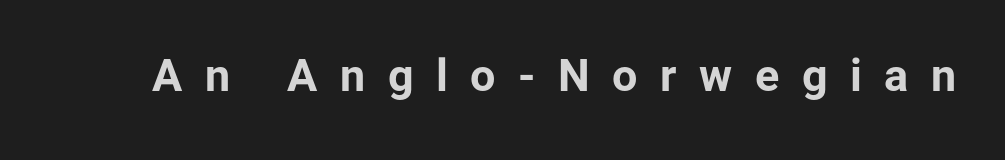
{"serif": "no", "italic": "no", "bold": "yes", "weight": "bold", "width": "normal", "stroke_contrast": "low", "x_height": "medium", "monospaced": "no", "underline": "no", "letter_spacing": "wide", "letter_spacing_em": 0.5, "glyph_px": 45}
